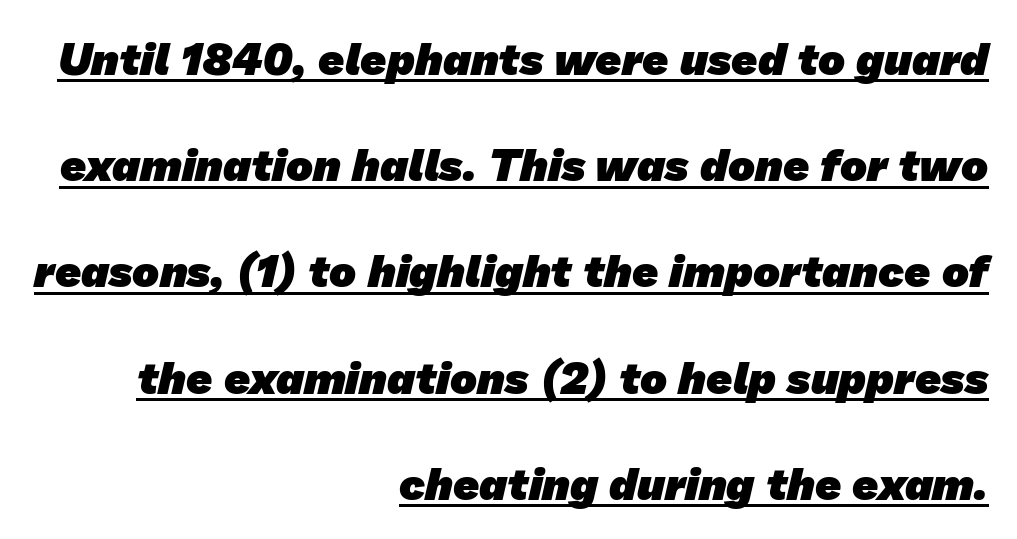
The image shows 45 px heavy sans-serif type; set right-aligned, loose line spacing (2.36x), normal letter spacing, underlined; low stroke contrast and a medium x-height.
